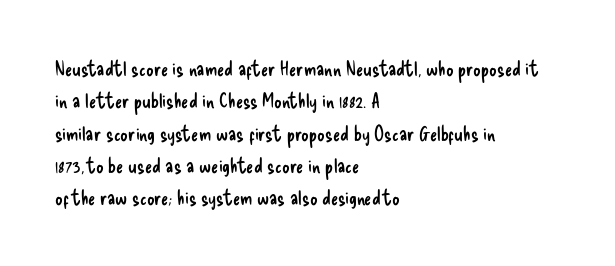
{"italic": "no", "bold": "no", "underline": "no", "align": "left", "line_spacing": "normal", "line_spacing_ratio": 1.54, "letter_spacing": "normal", "letter_spacing_em": 0.0, "glyph_px": 21}
